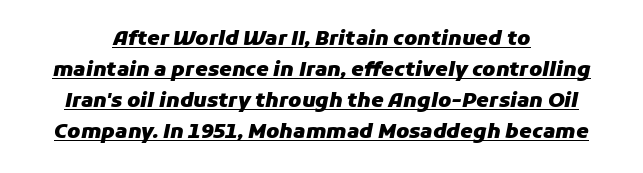
The image shows 20 px bold type, italic (leaning right); set centered, normal line spacing (1.55x), normal letter spacing, underlined.
